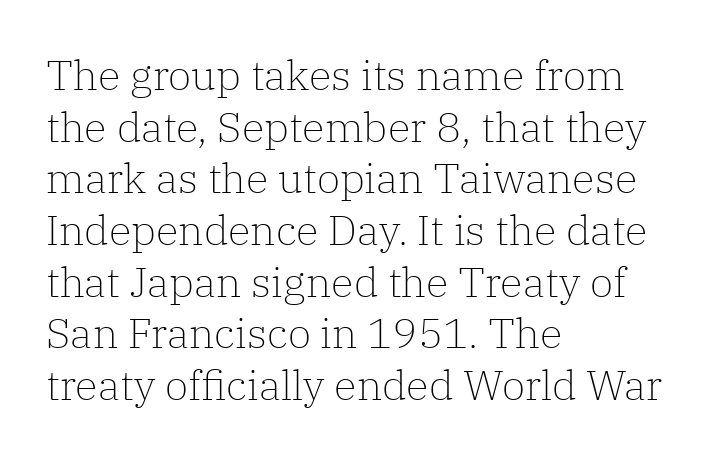
The designer went with a serif here, giving each stem small feet. No heavy texture on the line: the type isn't bold. The lines in this sample share a left origin and differ only in where they stop. The letterforms sit shoulder to shoulder at normal distance. In terms of posture, this sample is upright.
